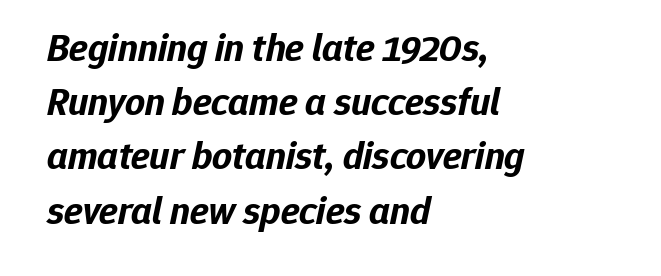
Varying glyph widths throughout — classic text-font behaviour. Vertically, the passage feels balanced, rows spaced as you'd expect. Slant detected: the letters are inclined. Does extra space separate the letters? No, they use regular spacing. Quick note: underline off. The text block is weighted toward the left margin, trailing off unevenly rightward.
